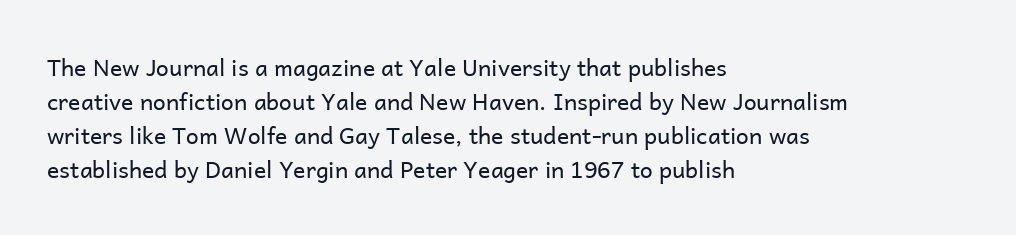
Q: Is the text bold? A: No.
Q: Is the text italic (slanted)? A: No, it is upright.
Q: Is the text underlined? A: No.
Q: How is the paragraph aligned? A: Left-aligned.
Q: Is the spacing between letters normal or unusually wide? A: Normal.
Q: Is the spacing between lines tight, normal or loose? A: Normal.
